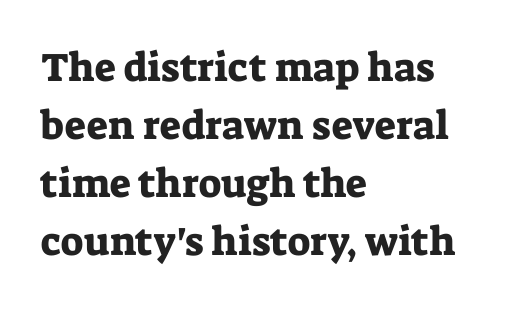
{"serif": "yes", "italic": "no", "width": "normal", "stroke_contrast": "low", "x_height": "medium", "monospaced": "no", "underline": "no", "align": "left", "line_spacing": "normal", "line_spacing_ratio": 1.45, "letter_spacing": "normal", "letter_spacing_em": 0.0, "glyph_px": 40}
